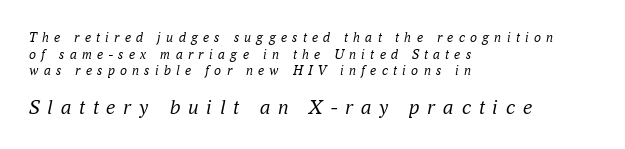
Q: Is the text bold? A: No.
Q: Is the text italic (slanted)? A: Yes, it leans right by about 16 degrees.
Q: Is the text underlined? A: No.
Q: How is the paragraph aligned? A: Left-aligned.
Q: Is the spacing between letters normal or unusually wide? A: Unusually wide.
Q: Which block of text is set in a larger size, the first (top) or the second (bottom)? A: The second (bottom) one.
